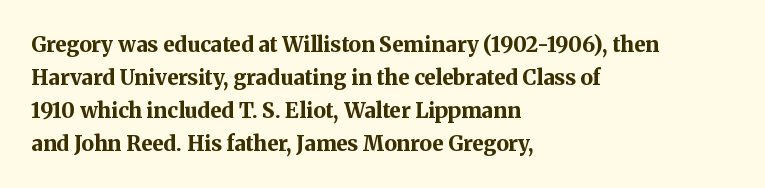
The image shows 21 px bold type, upright; set left-aligned, normal line spacing (1.57x), normal letter spacing, not underlined.
